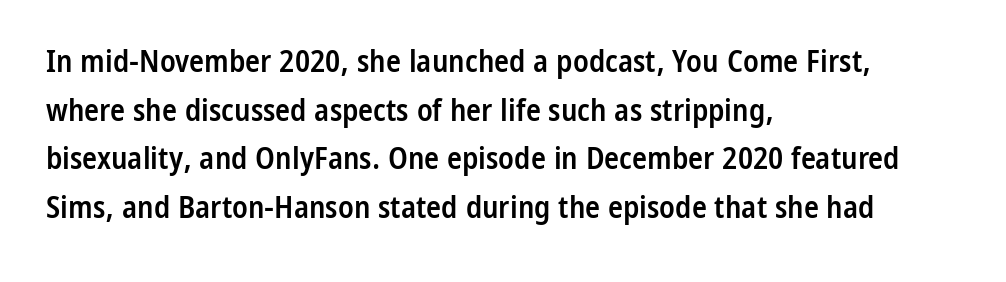
{"serif": "no", "italic": "no", "bold": "semi", "weight": "semibold", "width": "condensed", "stroke_contrast": "low", "x_height": "medium", "monospaced": "no", "underline": "no", "align": "left", "line_spacing": "normal", "line_spacing_ratio": 1.57, "letter_spacing": "normal", "letter_spacing_em": 0.0, "glyph_px": 31}
